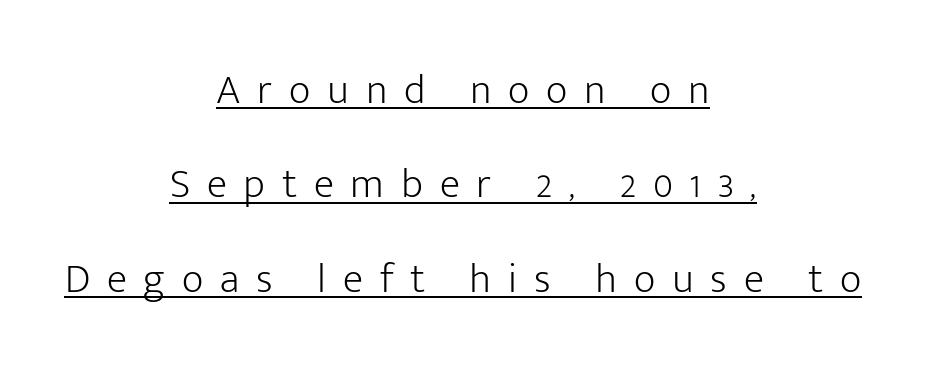
Each word looks stretched out because of the extra space between its letters. Designer's note — italics off, roman on. Decoration check: the copy is underlined. The passage shown is typeset with a sans-serif family. The passage shown is typed in a proportional face where columns would drift. The typesetter chose a symmetrical, centered arrangement here.
